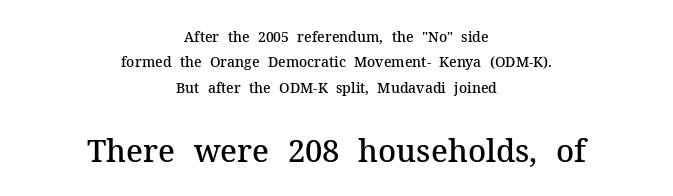
The image shows 31 px semibold serif type, upright; set centered, line spacing 1.81x, normal letter spacing, not underlined; the second (bottom) block is 2.21x larger; medium stroke contrast and a medium x-height.
